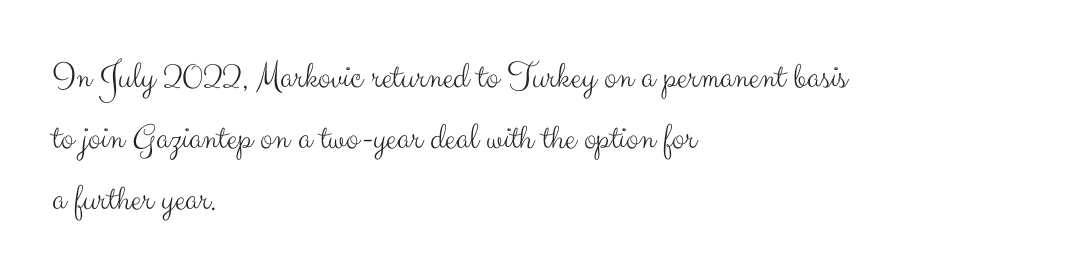
Q: Is the text bold? A: No.
Q: Is the text italic (slanted)? A: Yes.
Q: Is the typeface a serif or a sans-serif typeface? A: Sans-serif.
Q: Is the text underlined? A: No.
Q: How is the paragraph aligned? A: Left-aligned.
Q: Is the spacing between letters normal or unusually wide? A: Normal.
Q: Is the spacing between lines tight, normal or loose? A: Normal.
Q: Width (condensed, normal, or wide)? A: Normal.
Q: Stroke contrast? A: Medium.
Q: x-height? A: Small.
Q: Monospaced? A: No.
